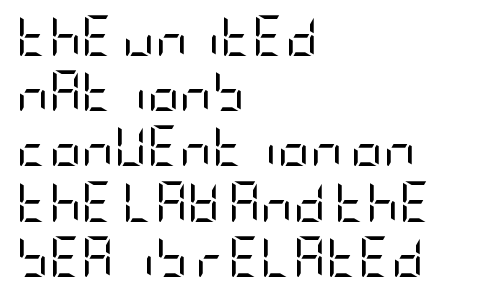
{"serif": "no", "italic": "no", "bold": "no", "weight": "regular", "width": "condensed", "stroke_contrast": "low", "x_height": "large", "underline": "no", "align": "left", "line_spacing": "normal", "line_spacing_ratio": 1.38, "letter_spacing": "normal", "letter_spacing_em": 0.0, "glyph_px": 40}
